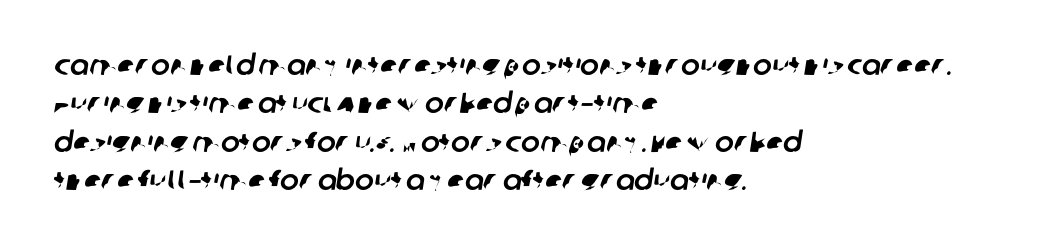
{"serif": "no", "width": "normal", "stroke_contrast": "low", "x_height": "large", "monospaced": "no", "underline": "no", "align": "left", "line_spacing": "normal", "line_spacing_ratio": 1.37, "letter_spacing": "normal", "letter_spacing_em": 0.0, "glyph_px": 28}
